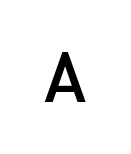
There is plenty of visible air inserted between adjacent glyphs. Moderately thickened strokes mark this as semibold type. What kind of face is this? One without serifs — a sans. Descender tails drop into unmarked territory. Note the varied advance widths — an 'i' is clearly narrower than an 'm'.
